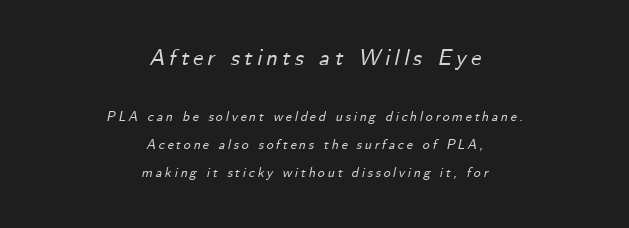
{"italic": "yes", "lean": "right", "slant_degrees": 12, "underline": "no", "align": "center", "line_spacing": "loose", "line_spacing_ratio": 2.0, "larger_block": "first", "size_ratio": 1.64, "glyph_px": 23}
